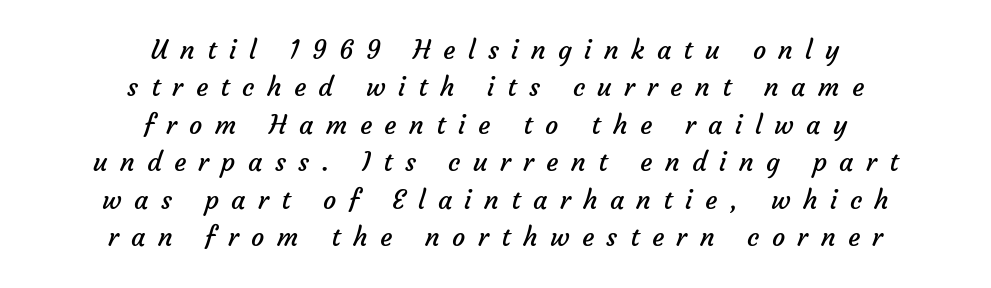
The image shows 26 px text type; set centered, normal line spacing (1.44x), unusually wide letter spacing (+0.48 em), not underlined.
